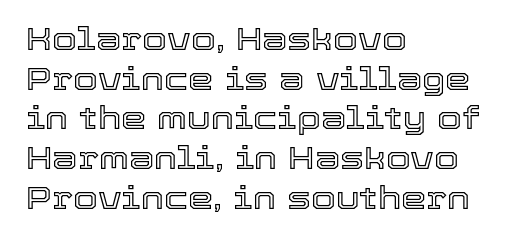
The image shows 32 px text type, upright; set left-aligned, line spacing 1.24x, normal letter spacing, not underlined; a medium x-height.
